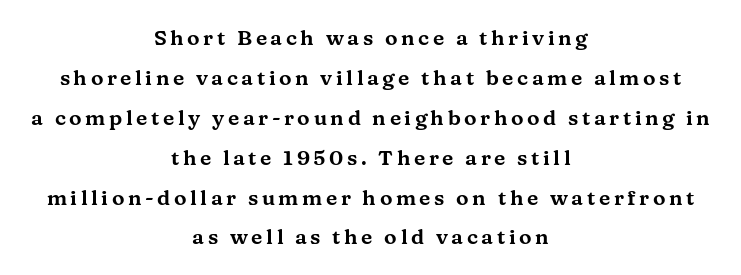
{"italic": "no", "underline": "no", "align": "center", "line_spacing": "loose", "line_spacing_ratio": 1.9, "glyph_px": 21}
